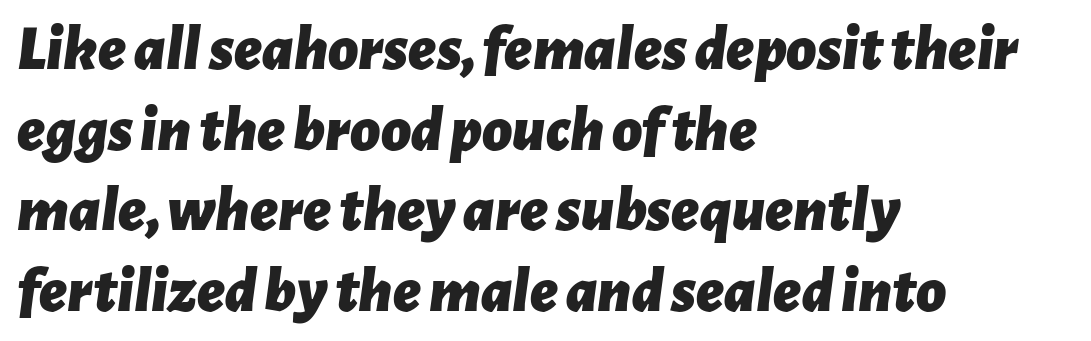
Q: Is the text bold? A: Yes.
Q: Is the text italic (slanted)? A: Yes, it leans right by about 7 degrees.
Q: Is the text underlined? A: No.
Q: How is the paragraph aligned? A: Left-aligned.
Q: Is the spacing between letters normal or unusually wide? A: Normal.
Q: Width (condensed, normal, or wide)? A: Normal.
Q: Stroke contrast? A: Low.
Q: x-height? A: Medium.
Q: Monospaced? A: No.
